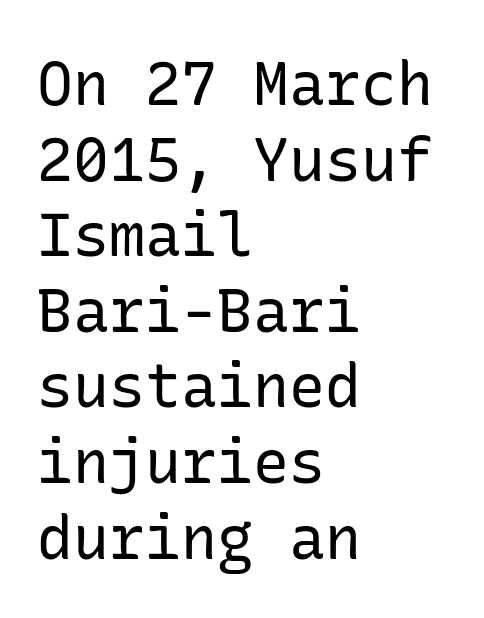
{"serif": "no", "italic": "no", "bold": "no", "weight": "regular", "width": "normal", "stroke_contrast": "low", "x_height": "medium", "underline": "no", "align": "left", "line_spacing": "normal", "line_spacing_ratio": 1.26, "letter_spacing": "normal", "letter_spacing_em": 0.0, "glyph_px": 60}
